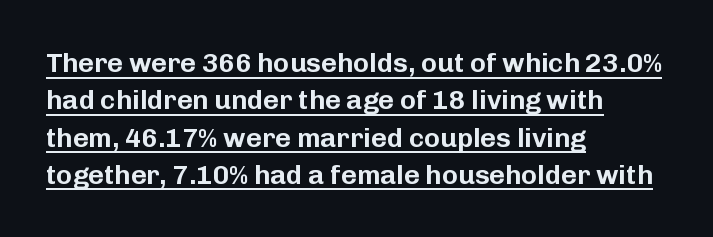
The image shows 27 px text type, upright; set left-aligned, normal line spacing (1.38x), normal letter spacing, underlined.
